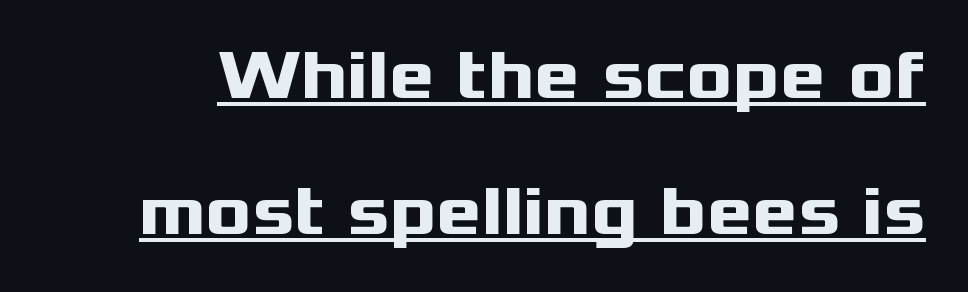
The type is set solid horizontally, with unmodified tracking. This sample has the flowing, uneven cadence of proportional lettering. Horizontal bands of white between lines are thick stripes. Look at the bottom of the vertical strokes: they stop flat, with no serifs.
